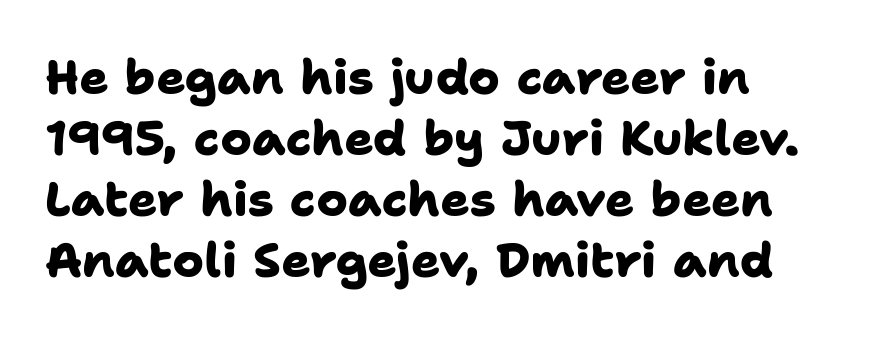
{"serif": "no", "bold": "yes", "weight": "heavy", "width": "normal", "stroke_contrast": "low", "x_height": "medium", "monospaced": "no", "underline": "no", "line_spacing": "normal", "line_spacing_ratio": 1.27, "letter_spacing": "normal", "letter_spacing_em": 0.0, "glyph_px": 48}
